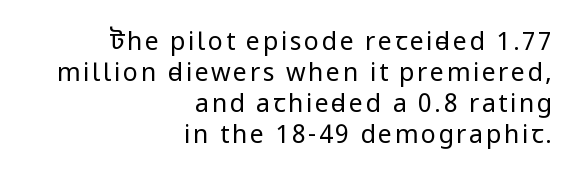
{"italic": "no", "bold": "no", "underline": "no", "align": "right", "line_spacing_ratio": 1.24, "glyph_px": 25}
